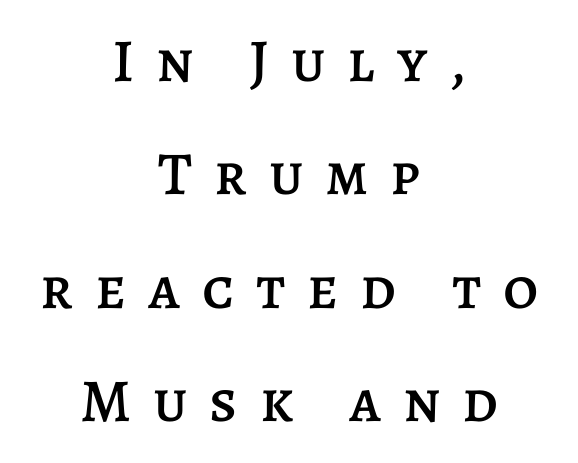
The font's upright variant was chosen for this text. The compositor balanced each line on the midline. These lines have a slow, spaced-out rhythm from letter to letter. Clear beneath every line of the passage. You could not count columns in this text — the font is proportionally spaced.
